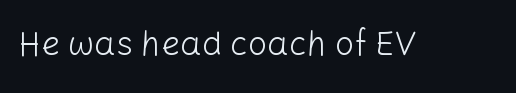
Q: Is the text bold? A: No.
Q: Is the text italic (slanted)? A: No, it is upright.
Q: Is the typeface a serif or a sans-serif typeface? A: Sans-serif.
Q: Is the text underlined? A: No.
Q: Is the spacing between letters normal or unusually wide? A: Normal.
Q: Width (condensed, normal, or wide)? A: Normal.
Q: Stroke contrast? A: Low.
Q: x-height? A: Medium.
Q: Monospaced? A: No.
